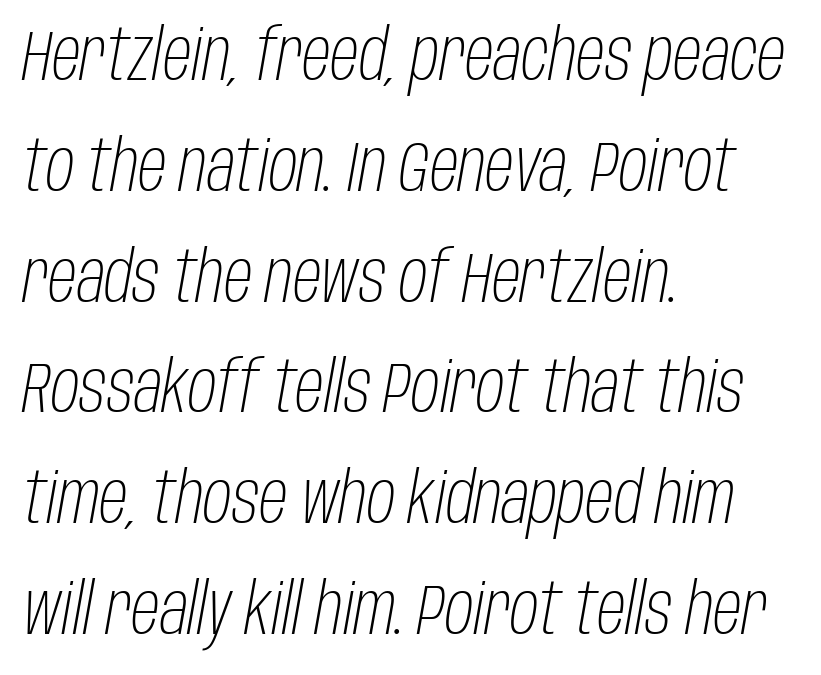
{"italic": "yes", "lean": "right", "slant_degrees": 10, "bold": "no", "weight": "light", "width": "condensed", "stroke_contrast": "low", "x_height": "large", "monospaced": "no", "underline": "no", "align": "left", "line_spacing": "normal", "line_spacing_ratio": 1.56, "letter_spacing": "normal", "letter_spacing_em": 0.0, "glyph_px": 71}
